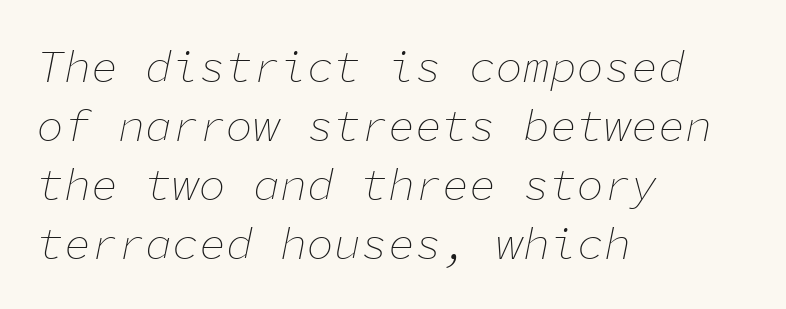
Each word holds together tightly as a unit, with standard inter-letter gaps. Slant detected: the letters are inclined. Notice how the passage keeps a crisp vertical edge on the left only. The weight tops out at a normal text grade. Fixed-width glyphs throughout — classic coding-font behaviour.
